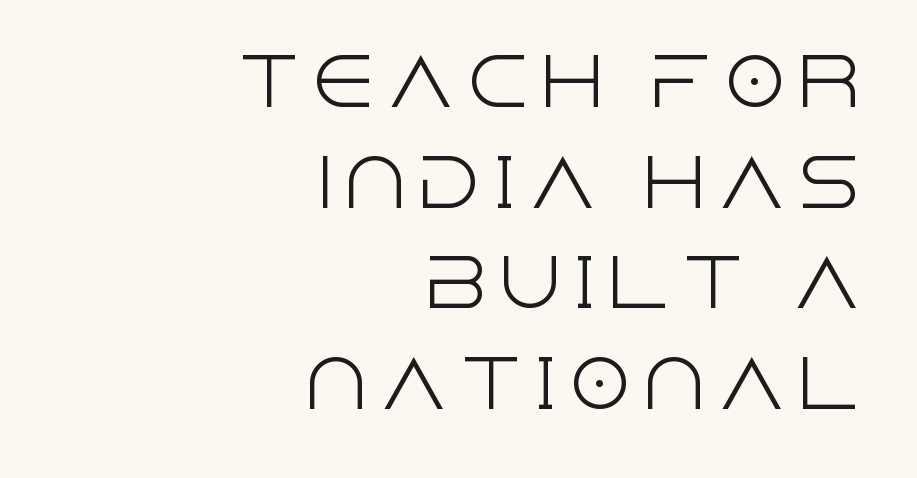
Q: Is the text bold? A: No.
Q: Is the text italic (slanted)? A: No, it is upright.
Q: Is the typeface a serif or a sans-serif typeface? A: Sans-serif.
Q: Is the text underlined? A: No.
Q: How is the paragraph aligned? A: Right-aligned.
Q: Is the spacing between lines tight, normal or loose? A: Normal.
Q: Width (condensed, normal, or wide)? A: Normal.
Q: x-height? A: Large.
Q: Monospaced? A: No.
